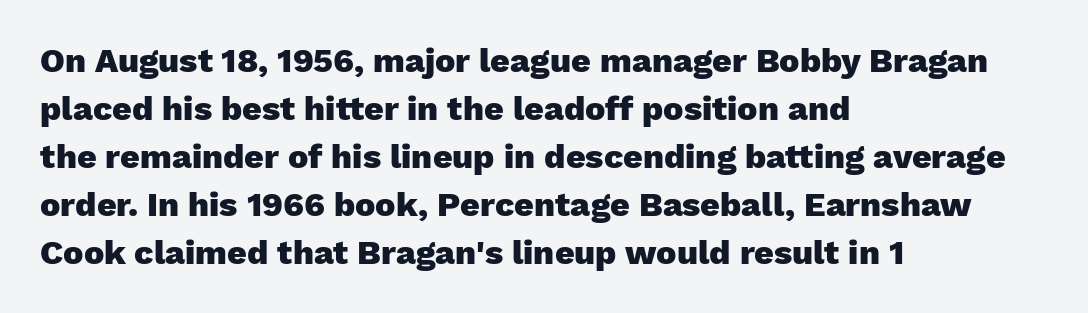
{"serif": "no", "italic": "no", "bold": "yes", "weight": "heavy", "width": "normal", "stroke_contrast": "low", "x_height": "medium", "monospaced": "no", "underline": "no", "align": "left", "line_spacing": "normal", "line_spacing_ratio": 1.41, "letter_spacing": "normal", "letter_spacing_em": 0.0, "glyph_px": 34}
